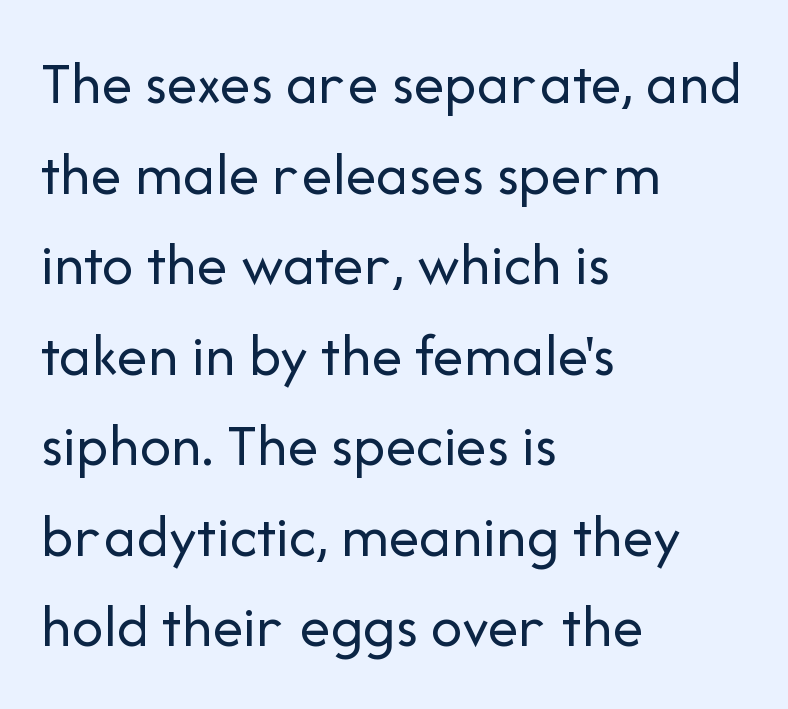
The image shows 62 px regular-weight sans-serif type, upright; set left-aligned, normal line spacing (1.46x), normal letter spacing, not underlined; low stroke contrast and a medium x-height.
